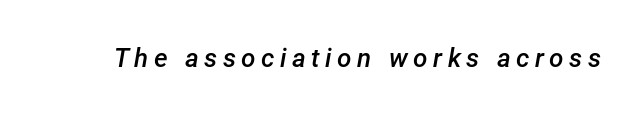
How are the letters spaced? Widely, with obvious added tracking. These lines were composed using italics. Weight: semibold (demi). Type without underlining.
